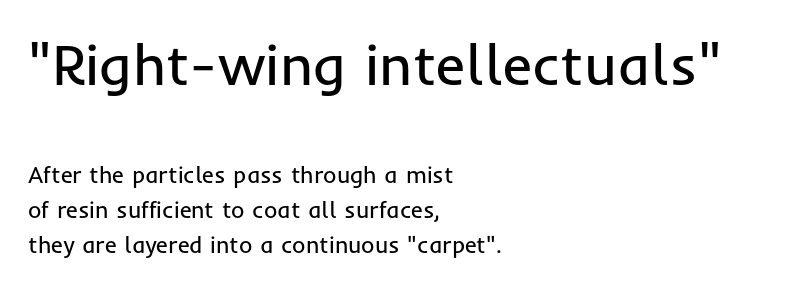
The image shows 57 px regular-weight sans-serif type, upright; set left-aligned, normal line spacing (1.52x), normal letter spacing, not underlined; the first (top) block is 2.48x larger; low stroke contrast and a medium x-height.
